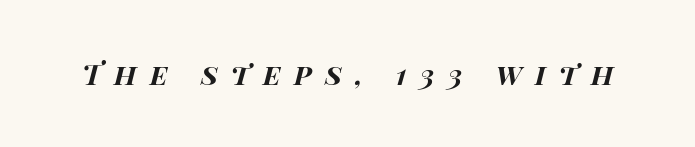
{"italic": "yes", "lean": "right", "slant_degrees": 14, "bold": "yes", "weight": "bold", "width": "wide", "stroke_contrast": "high", "x_height": "large", "monospaced": "no", "underline": "no", "letter_spacing": "wide", "letter_spacing_em": 0.47, "glyph_px": 28}
